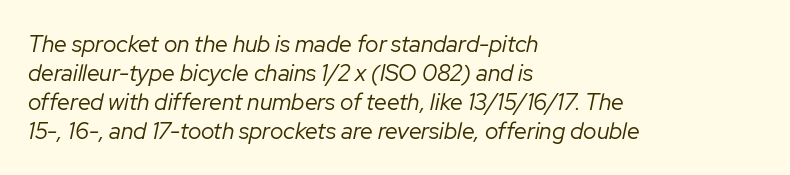
{"italic": "yes", "lean": "right", "slant_degrees": 12, "bold": "no", "underline": "no", "align": "left", "line_spacing": "normal", "line_spacing_ratio": 1.26, "letter_spacing": "normal", "letter_spacing_em": 0.0, "glyph_px": 23}
